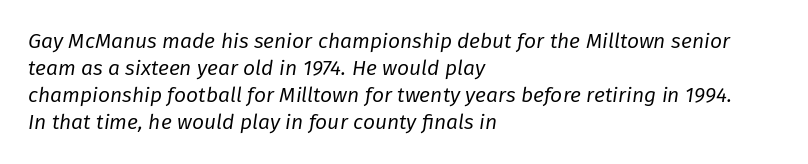
The image shows 21 px text type, italic (leaning right); set left-aligned, normal line spacing (1.29x), normal letter spacing, not underlined.
